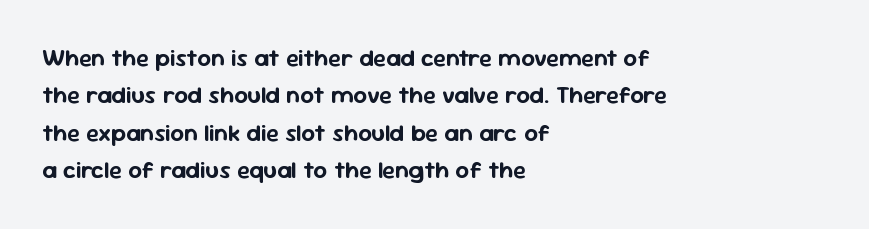
The image shows 24 px text type, upright; set left-aligned, normal line spacing (1.56x), normal letter spacing, not underlined.
